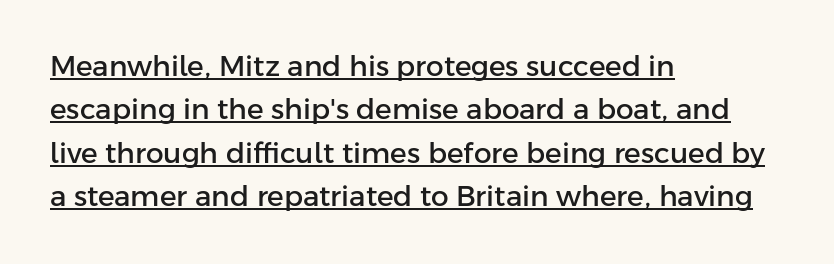
Q: Is the text italic (slanted)? A: No, it is upright.
Q: Is the typeface a serif or a sans-serif typeface? A: Sans-serif.
Q: Is the text underlined? A: Yes.
Q: How is the paragraph aligned? A: Left-aligned.
Q: Is the spacing between letters normal or unusually wide? A: Normal.
Q: Is the spacing between lines tight, normal or loose? A: Normal.
Q: Width (condensed, normal, or wide)? A: Normal.
Q: Stroke contrast? A: Low.
Q: x-height? A: Medium.
Q: Monospaced? A: No.
